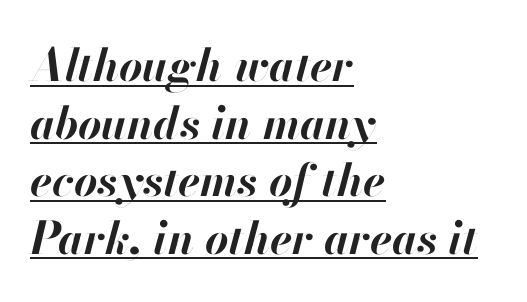
Q: Is the text bold? A: Yes.
Q: Is the text italic (slanted)? A: Yes, it leans right by about 13 degrees.
Q: Is the text underlined? A: Yes.
Q: How is the paragraph aligned? A: Left-aligned.
Q: Is the spacing between letters normal or unusually wide? A: Normal.
Q: Is the spacing between lines tight, normal or loose? A: Normal.
Q: Width (condensed, normal, or wide)? A: Normal.
Q: Stroke contrast? A: High.
Q: x-height? A: Small.
Q: Monospaced? A: No.
